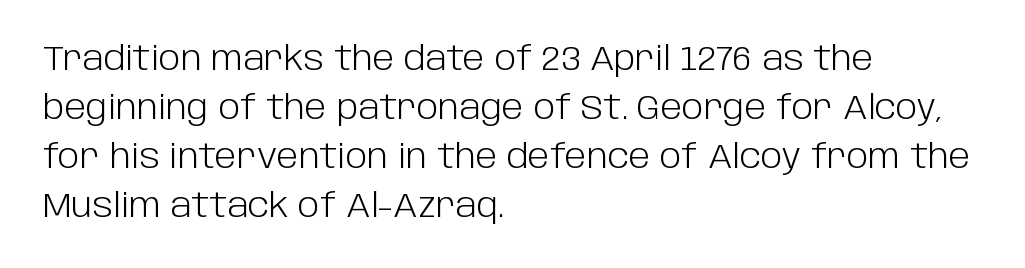
{"serif": "no", "italic": "no", "bold": "no", "weight": "light", "width": "normal", "stroke_contrast": "low", "x_height": "large", "monospaced": "no", "underline": "no", "align": "left", "line_spacing": "normal", "line_spacing_ratio": 1.48, "letter_spacing": "normal", "letter_spacing_em": 0.0, "glyph_px": 33}
